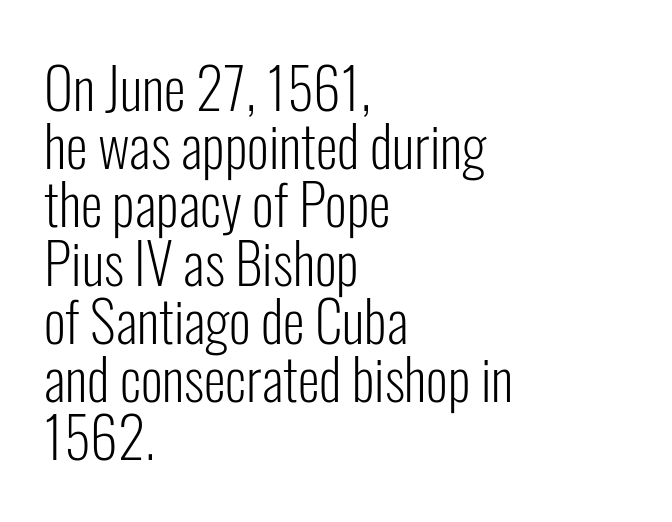
The image shows 56 px light, condensed sans-serif type, upright; set left-aligned, tight line spacing (1.04x), normal letter spacing, not underlined; low stroke contrast and a medium x-height.
